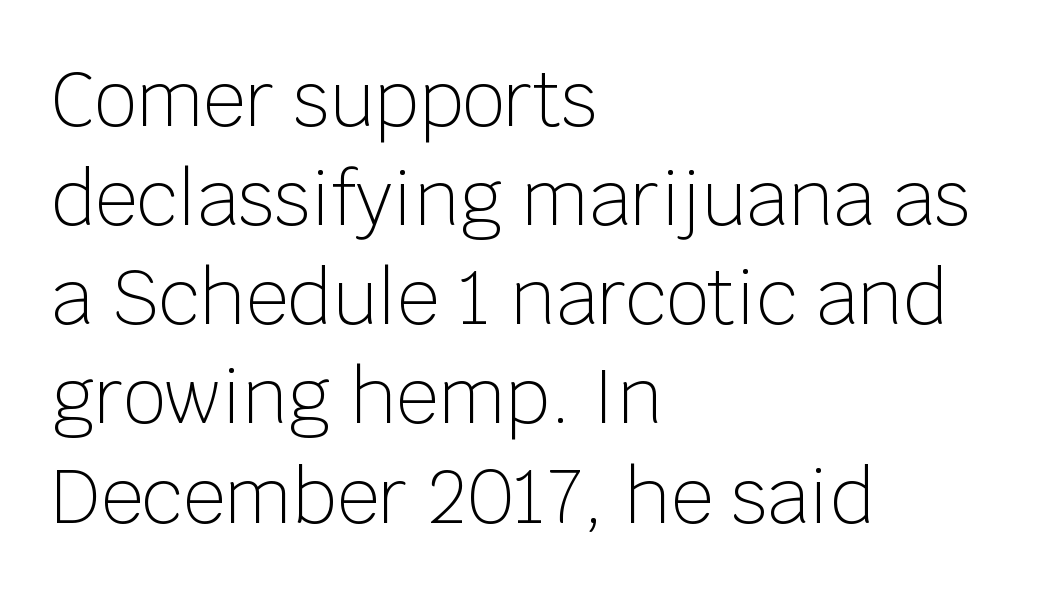
What stands out about the letter spacing? Nothing — it is the standard amount. Ascenders rise straight up at ninety degrees. In CSS terms this would be text-align: left. A typesetter would label this face a sans. Quick note: interline space is typical.
